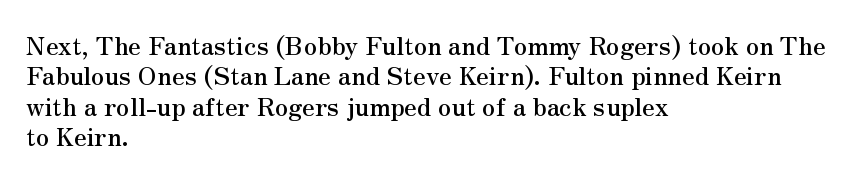
{"italic": "no", "underline": "no", "align": "left", "line_spacing_ratio": 1.22, "letter_spacing": "normal", "letter_spacing_em": 0.0, "glyph_px": 25}
